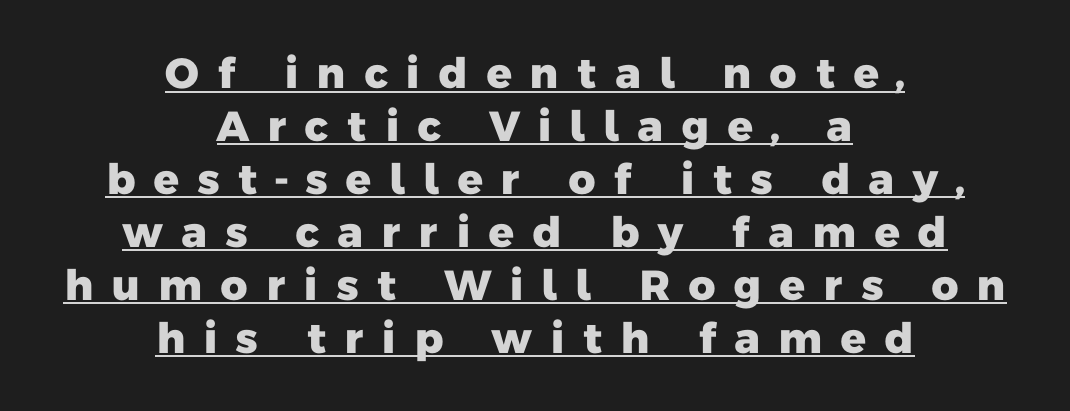
Q: Is the text bold? A: Yes.
Q: Is the typeface a serif or a sans-serif typeface? A: Sans-serif.
Q: Is the text underlined? A: Yes.
Q: How is the paragraph aligned? A: Centered.
Q: Is the spacing between letters normal or unusually wide? A: Unusually wide.
Q: Is the spacing between lines tight, normal or loose? A: Normal.
Q: Width (condensed, normal, or wide)? A: Normal.
Q: Stroke contrast? A: Low.
Q: x-height? A: Medium.
Q: Monospaced? A: No.
